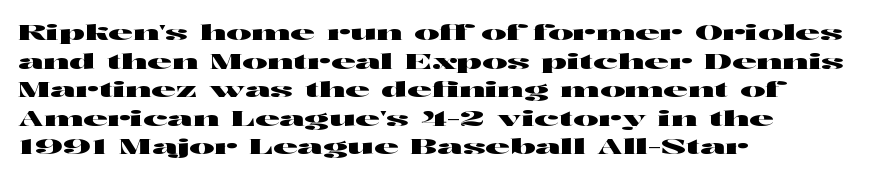
The rendering keeps characters at their native spacing. Does the lettering tilt? It doesn't — this is upright. Descender tails drop into unmarked territory. The lines sit at an ordinary, default distance from one another. One-word summary of the alignment: left.
